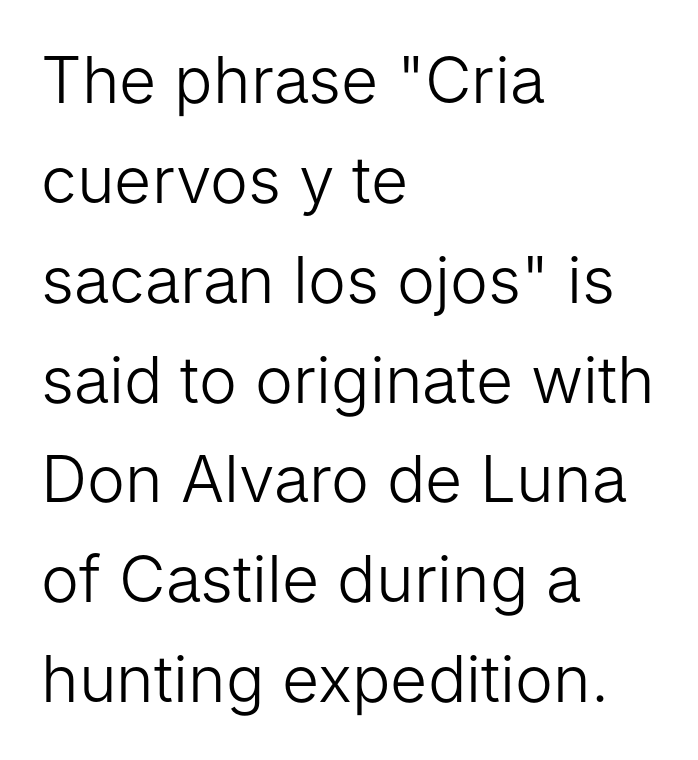
The image shows 64 px light sans-serif type, upright; set left-aligned, normal line spacing (1.56x), normal letter spacing, not underlined; low stroke contrast and a medium x-height.
